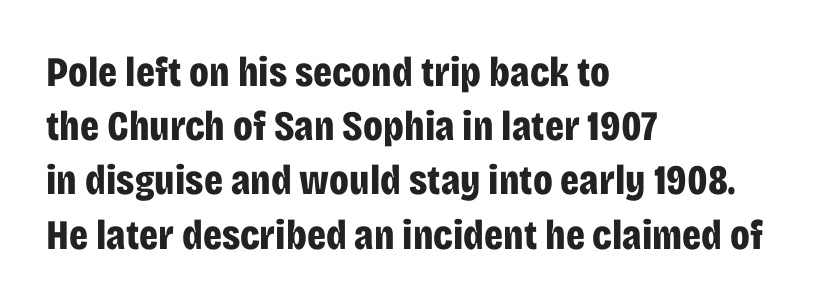
Q: Is the text bold? A: Yes.
Q: Is the text italic (slanted)? A: No, it is upright.
Q: Is the typeface a serif or a sans-serif typeface? A: Sans-serif.
Q: Is the text underlined? A: No.
Q: How is the paragraph aligned? A: Left-aligned.
Q: Is the spacing between letters normal or unusually wide? A: Normal.
Q: Is the spacing between lines tight, normal or loose? A: Normal.
Q: Width (condensed, normal, or wide)? A: Condensed.
Q: Stroke contrast? A: Low.
Q: x-height? A: Large.
Q: Monospaced? A: No.
